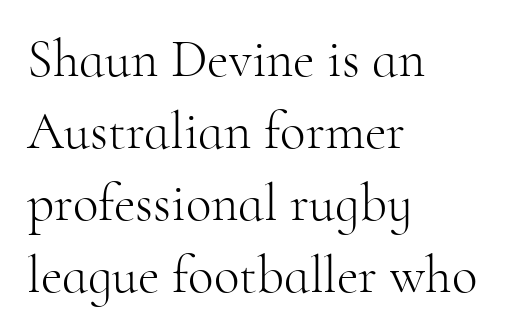
No italicization has been applied; the sample stays upright. Vertical spacing — default. No extra tracking has been applied to these lines. Is the stroke heavy? The answer is a plain regular-or-lighter.
